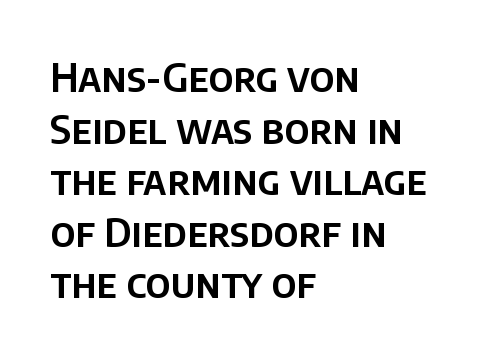
{"serif": "no", "italic": "no", "width": "normal", "stroke_contrast": "low", "x_height": "large", "monospaced": "no", "underline": "no", "align": "left", "line_spacing": "normal", "line_spacing_ratio": 1.29, "letter_spacing": "normal", "letter_spacing_em": 0.0, "glyph_px": 40}
